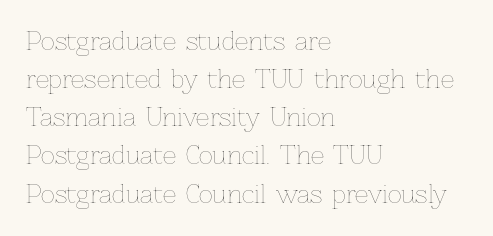
The image shows 24 px text type, upright; set left-aligned, normal line spacing (1.59x), normal letter spacing, not underlined.
